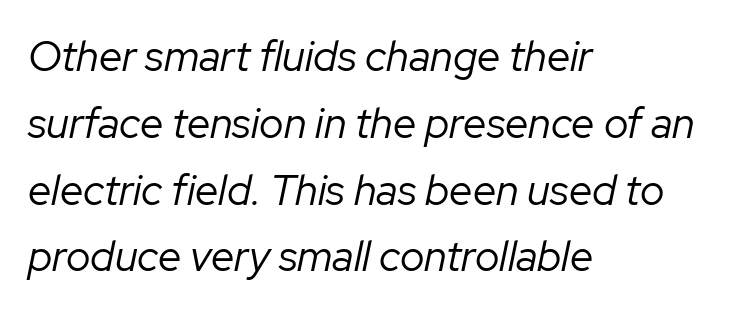
The lines sit at an ordinary, default distance from one another. Default kerning and tracking; the words read as compact shapes. Tall strokes in this sample are angled rather than plumb. Which margin do the lines hug? The left one — the right edge is uneven. The foot of each line stays bare and open. This is not heavy type; no bold has been used.
